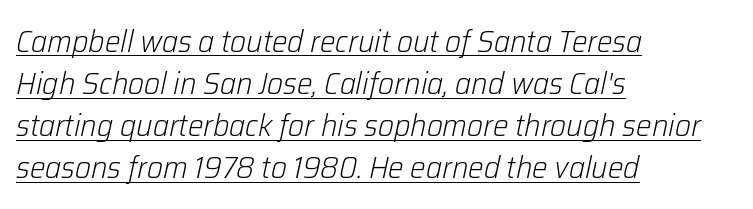
{"italic": "yes", "lean": "right", "slant_degrees": 12, "bold": "no", "weight": "light", "width": "normal", "stroke_contrast": "low", "x_height": "medium", "monospaced": "no", "underline": "yes", "align": "left", "line_spacing": "normal", "line_spacing_ratio": 1.36, "letter_spacing": "normal", "letter_spacing_em": 0.0, "glyph_px": 31}
